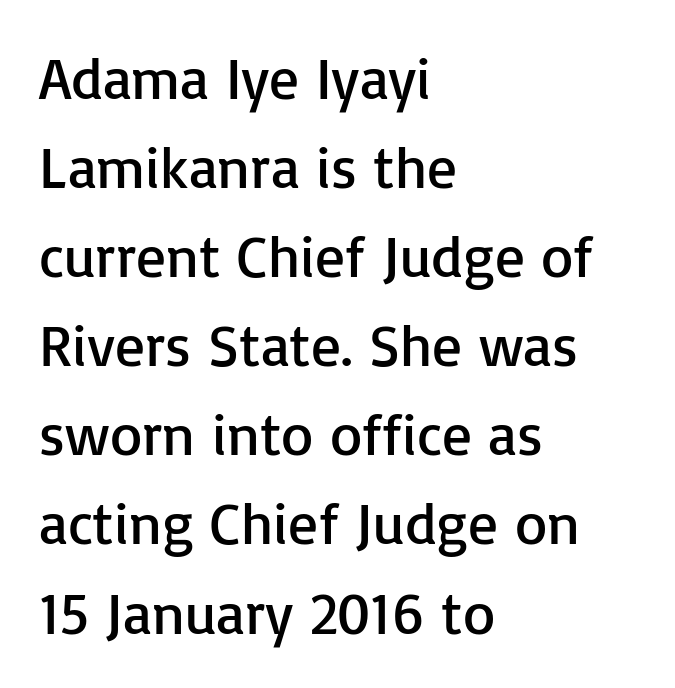
{"serif": "no", "italic": "no", "bold": "no", "weight": "regular", "width": "normal", "stroke_contrast": "low", "x_height": "medium", "monospaced": "no", "underline": "no", "align": "left", "line_spacing": "normal", "line_spacing_ratio": 1.51, "letter_spacing": "normal", "letter_spacing_em": 0.0, "glyph_px": 59}
